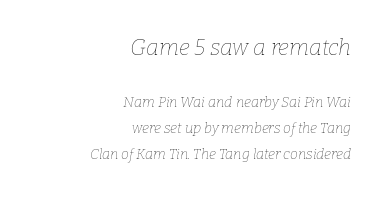
There is no visible air inserted between adjacent glyphs. Casual observation: everything's shoved over to the right. Quick note: italic. Descender tails drop into unmarked territory.
